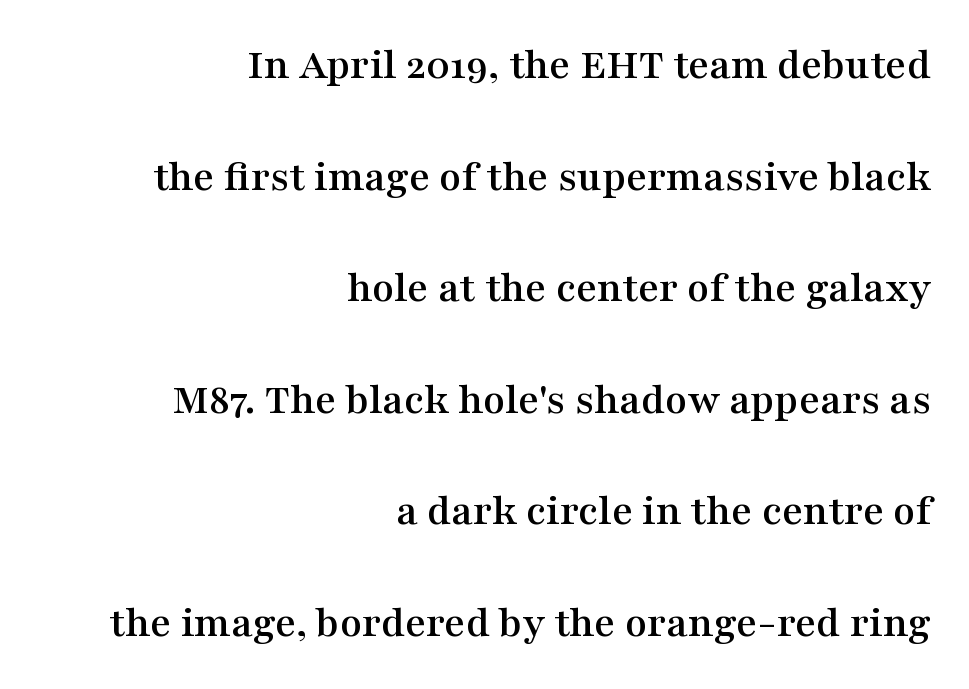
{"serif": "yes", "italic": "no", "width": "wide", "stroke_contrast": "medium", "x_height": "medium", "monospaced": "no", "underline": "no", "align": "right", "line_spacing": "loose", "line_spacing_ratio": 2.48, "letter_spacing": "normal", "letter_spacing_em": 0.0, "glyph_px": 45}
